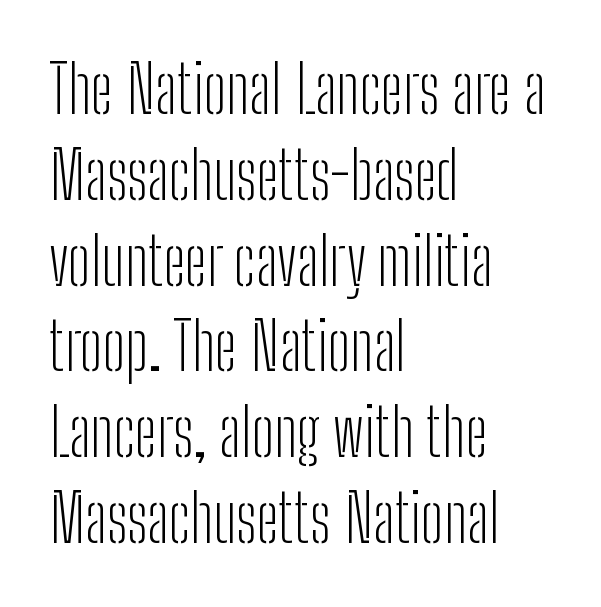
Left-aligned paragraph, ragged on the right. Regular leading. Each letter's strokes conclude bluntly, with no projecting serifs. Think of a printed novel: that variable character pitch is what you see here. Does the lettering tilt? It doesn't — this is upright.
